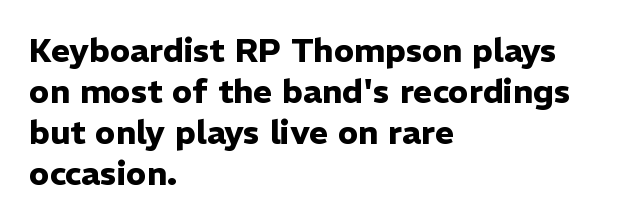
This sample has the flowing, uneven cadence of proportional lettering. Descenders hang freely into open space. Check where the strokes stop: nothing finishes them off — pure sans. Look at the tracking — it's just the regular setting, nothing added.
